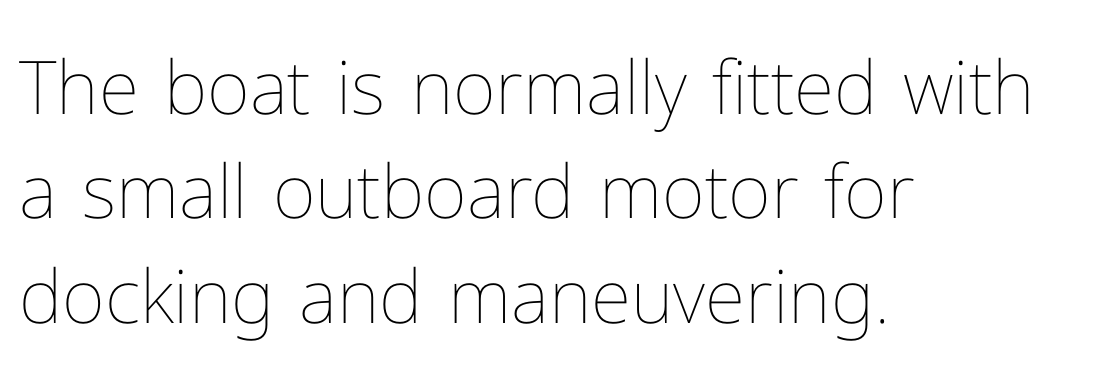
Decoration check: the copy has no underline. Each word holds together tightly as a unit, with standard inter-letter gaps. The face looks like a standard text weight, possibly lighter. Line starts are locked; line ends wander.
